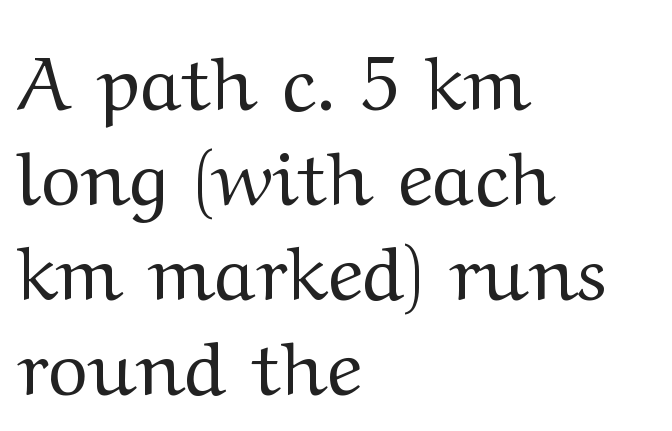
Q: Is the text bold? A: No.
Q: Is the text italic (slanted)? A: No, it is upright.
Q: Is the typeface a serif or a sans-serif typeface? A: Serif.
Q: Is the text underlined? A: No.
Q: How is the paragraph aligned? A: Left-aligned.
Q: Is the spacing between letters normal or unusually wide? A: Normal.
Q: Is the spacing between lines tight, normal or loose? A: Normal.
Q: Width (condensed, normal, or wide)? A: Wide.
Q: Stroke contrast? A: Medium.
Q: x-height? A: Medium.
Q: Monospaced? A: No.
